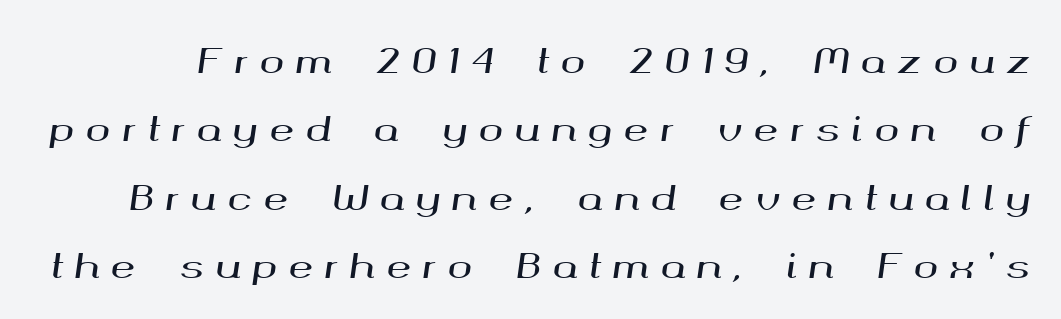
The typography opts for an oblique posture over an upright one. These lines have a slow, spaced-out rhythm from letter to letter. The line-height multiplier appears high, well above default. Has an underline been added? It has not. Note the varied advance widths — an 'i' is clearly narrower than an 'm'.
